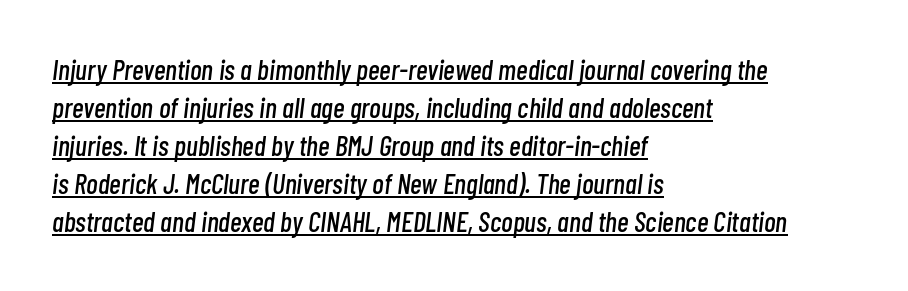
The rag falls on the right side of this text block. The axis of the letterforms is tilted away from vertical. Descenders here cross a horizontal rule under the line. Spacing between characters is what you'd get straight out of the box. Spacing verdict: proportional, widths tailored to each character.
